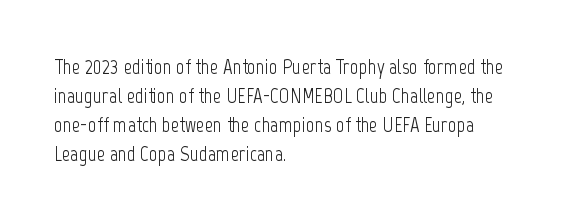
Letters rest on an invisible, unmarked baseline. Heaviness? Minimal to ordinary, like unemphasized prose. The rendering anchors every line to the left-hand side. The line-height multiplier appears to be the usual default.
